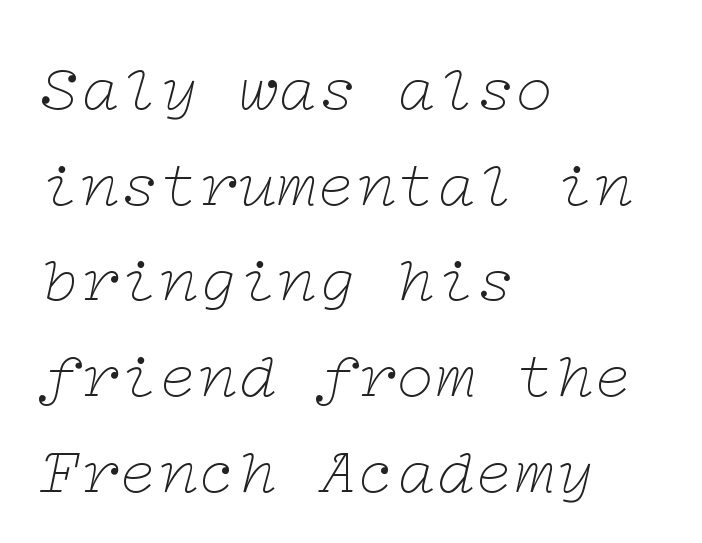
No extra ink here — the face is not bold. Does the copy run flush right? No — it runs flush left. Vertically, the passage feels balanced, rows spaced as you'd expect. Default kerning and tracking; the words read as compact shapes. Observe the lean: these are italic letterforms. A serif font was chosen for this passage.
